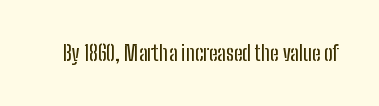
Q: Is the text italic (slanted)? A: No, it is upright.
Q: Is the text underlined? A: No.
Q: Is the spacing between letters normal or unusually wide? A: Normal.
